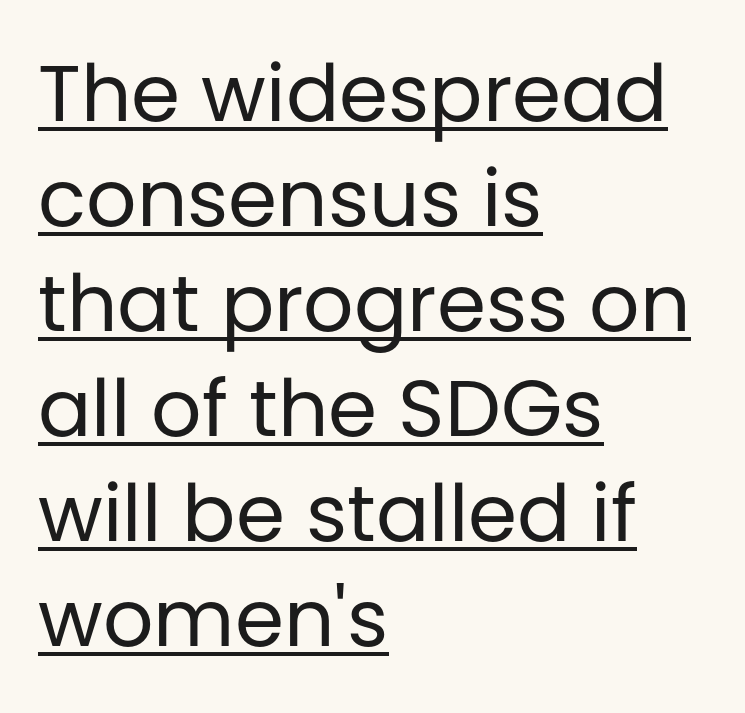
The image shows 79 px regular-weight sans-serif type, upright; set left-aligned, normal line spacing (1.33x), normal letter spacing, underlined; low stroke contrast and a large x-height.
